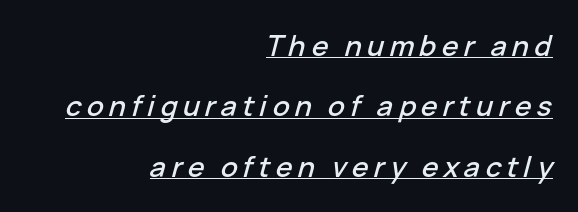
The image shows 28 px text type, italic (leaning right); set right-aligned, loose line spacing (2.16x), underlined; low stroke contrast and a medium x-height.
